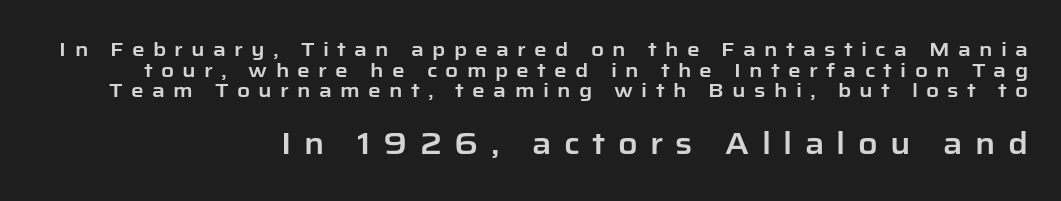
{"serif": "no", "italic": "no", "width": "normal", "stroke_contrast": "low", "x_height": "medium", "monospaced": "no", "underline": "no", "align": "right", "line_spacing": "tight", "line_spacing_ratio": 1.03, "letter_spacing": "wide", "letter_spacing_em": 0.41, "larger_block": "second", "size_ratio": 1.5, "glyph_px": 30}
